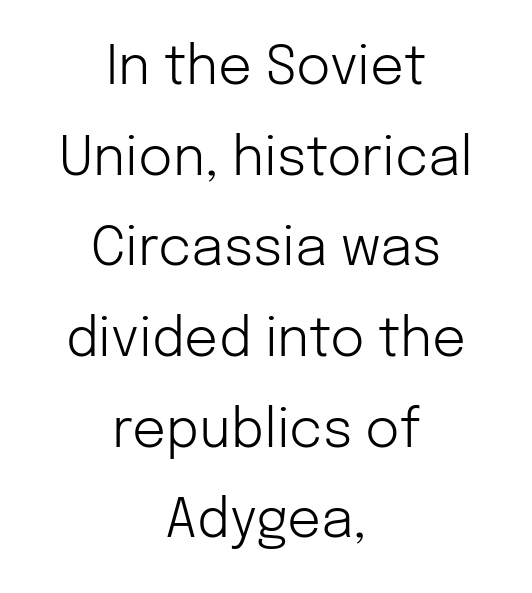
{"serif": "no", "italic": "no", "bold": "no", "weight": "light", "width": "normal", "stroke_contrast": "low", "x_height": "medium", "monospaced": "no", "underline": "no", "align": "center", "line_spacing_ratio": 1.71, "letter_spacing": "normal", "letter_spacing_em": 0.0, "glyph_px": 53}
